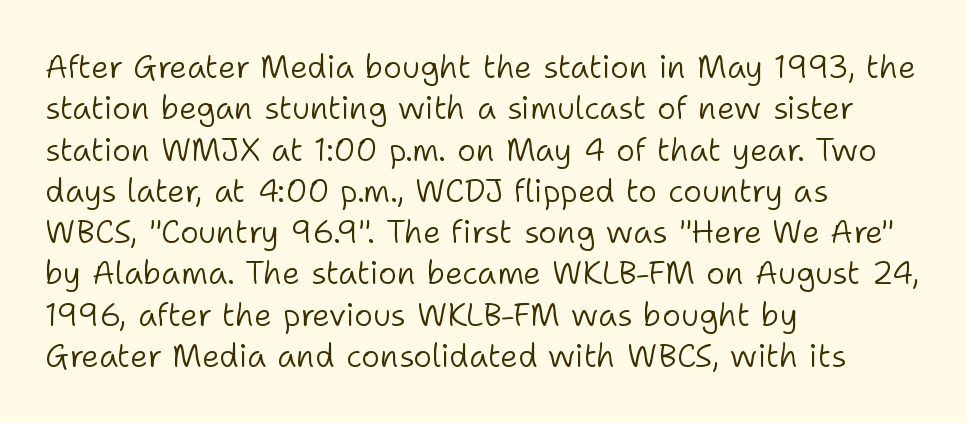
A quiet, ordinary-to-light weight characterises the typeface. The gap between lines stays unmarked. In terms of letterform style, serifs are entirely absent. Reading down the block, your eye returns to a fixed left position each line. Each letter keeps its own natural width here, so spacing adapts to shape. Letter spacing: default.
